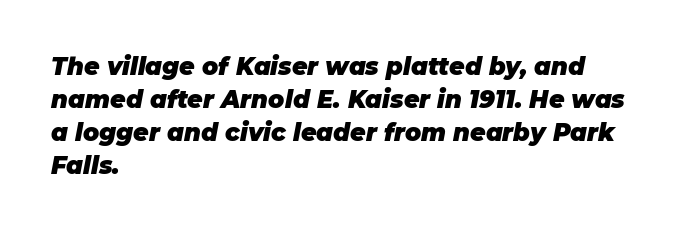
Q: Is the text bold? A: Yes.
Q: Is the text italic (slanted)? A: Yes, it leans right by about 11 degrees.
Q: Is the text underlined? A: No.
Q: How is the paragraph aligned? A: Left-aligned.
Q: Is the spacing between letters normal or unusually wide? A: Normal.
Q: Is the spacing between lines tight, normal or loose? A: Normal.
